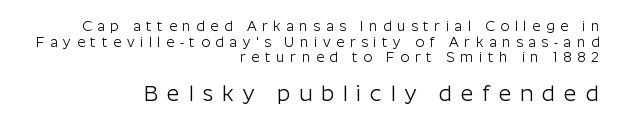
Students, observe: this is what under-led, compact text looks like. No word sits above an underline. The ragged edge is on the left, which tells us the setting is flush right. Small over large — that's the arrangement of the two blocks here. Characters remain perfectly vertical along every line. Display-style spreading of the glyphs; the letterfit is very open.
